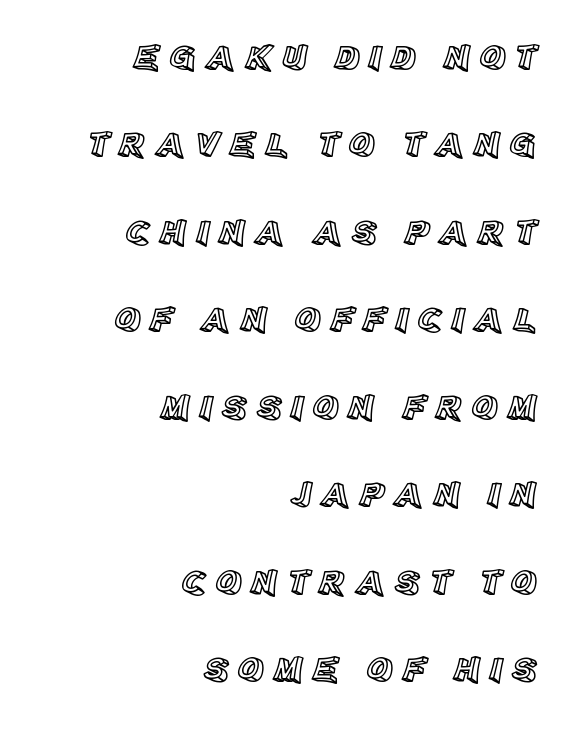
The image shows 36 px text type; set right-aligned, loose line spacing (2.43x), unusually wide letter spacing (+0.24 em), not underlined; a large x-height.
